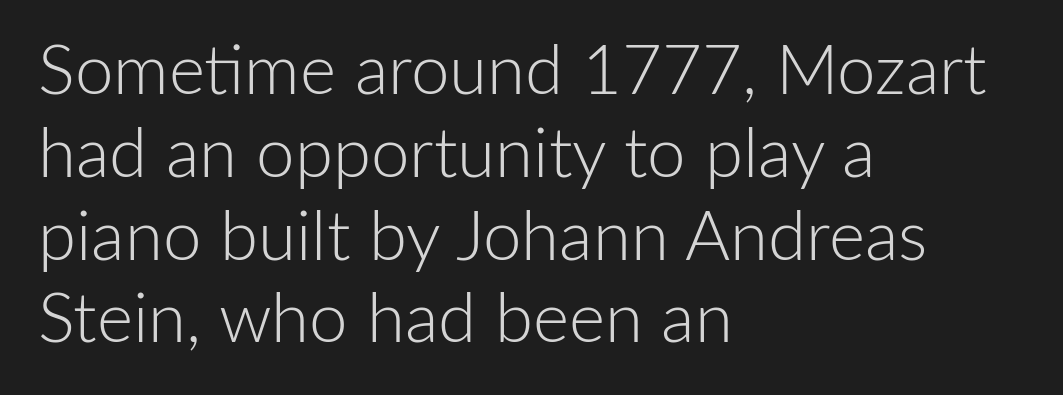
The image shows 69 px light sans-serif type, upright; set left-aligned, line spacing 1.2x, normal letter spacing, not underlined; low stroke contrast and a medium x-height.
